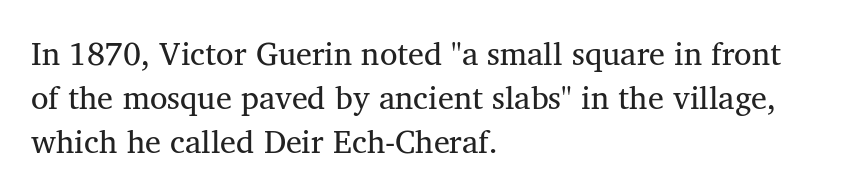
{"serif": "yes", "italic": "no", "bold": "no", "weight": "regular", "width": "normal", "stroke_contrast": "medium", "x_height": "medium", "monospaced": "no", "underline": "no", "align": "left", "line_spacing": "normal", "line_spacing_ratio": 1.38, "letter_spacing": "normal", "letter_spacing_em": 0.0, "glyph_px": 32}
